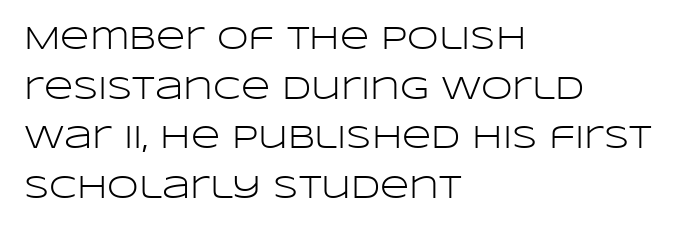
The image shows 32 px light, wide sans-serif type, upright; set left-aligned, normal line spacing (1.55x), normal letter spacing, not underlined; low stroke contrast and a large x-height.
